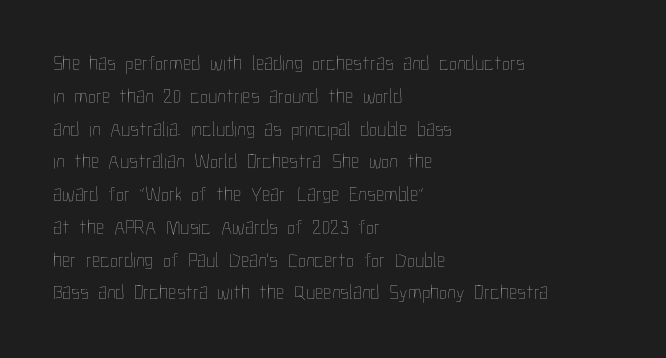
The image shows 21 px text type, upright; set left-aligned, normal line spacing (1.56x), normal letter spacing, not underlined.
